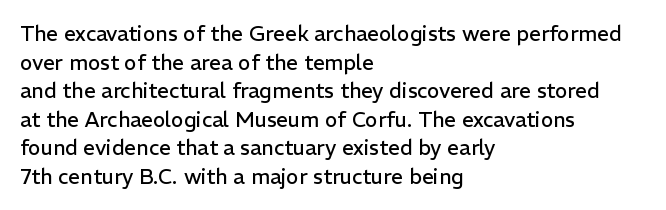
{"italic": "no", "bold": "no", "underline": "no", "align": "left", "line_spacing": "normal", "line_spacing_ratio": 1.36, "letter_spacing": "normal", "letter_spacing_em": 0.0, "glyph_px": 21}
